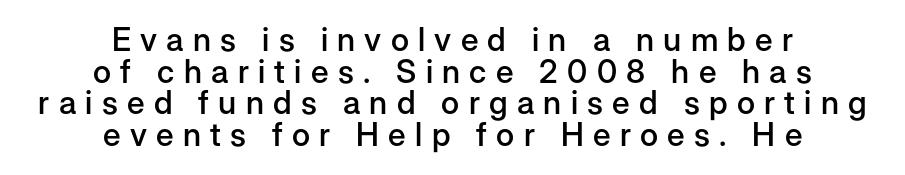
The image shows 32 px semibold sans-serif type, upright; set centered, tight line spacing (0.99x), unusually wide letter spacing (+0.29 em), not underlined; low stroke contrast and a medium x-height.
